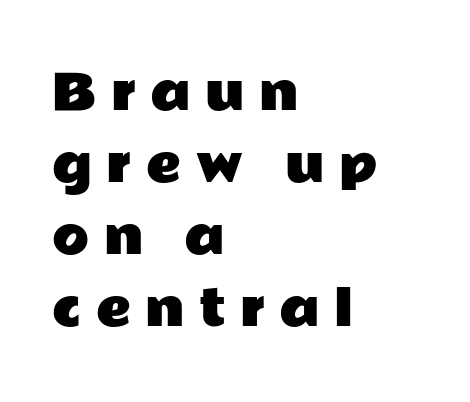
{"serif": "no", "italic": "no", "width": "wide", "stroke_contrast": "low", "x_height": "medium", "monospaced": "no", "underline": "no", "align": "left", "line_spacing": "normal", "line_spacing_ratio": 1.5, "letter_spacing": "wide", "letter_spacing_em": 0.3, "glyph_px": 48}
